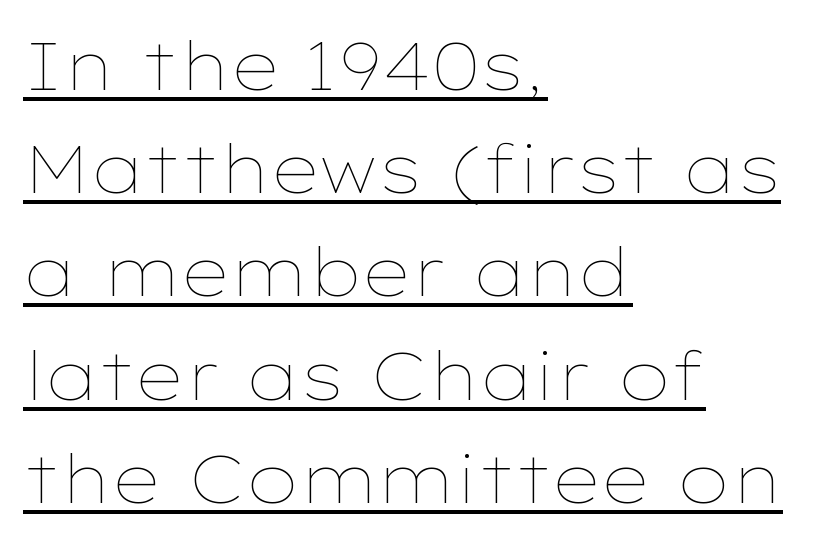
The image shows 67 px thin, wide type, upright; set left-aligned, normal line spacing (1.54x), normal letter spacing, underlined; low stroke contrast and a medium x-height.
